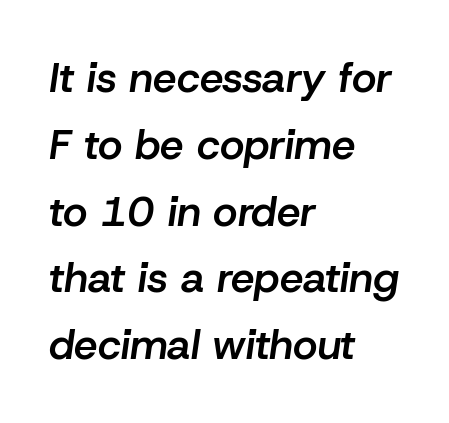
{"italic": "yes", "lean": "right", "slant_degrees": 8, "bold": "semi", "weight": "semibold", "width": "normal", "stroke_contrast": "low", "x_height": "medium", "monospaced": "no", "underline": "no", "align": "left", "line_spacing": "normal", "line_spacing_ratio": 1.59, "letter_spacing": "normal", "letter_spacing_em": 0.0, "glyph_px": 42}
